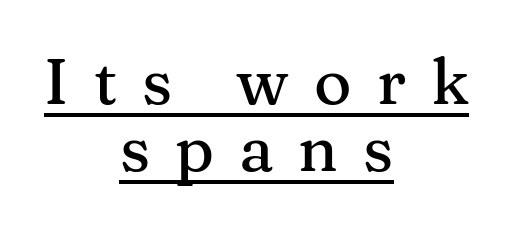
Q: Is the text italic (slanted)? A: No, it is upright.
Q: Is the typeface a serif or a sans-serif typeface? A: Serif.
Q: Is the text underlined? A: Yes.
Q: How is the paragraph aligned? A: Centered.
Q: Is the spacing between letters normal or unusually wide? A: Unusually wide.
Q: Is the spacing between lines tight, normal or loose? A: Tight.
Q: Width (condensed, normal, or wide)? A: Normal.
Q: Stroke contrast? A: Medium.
Q: x-height? A: Medium.
Q: Monospaced? A: No.
